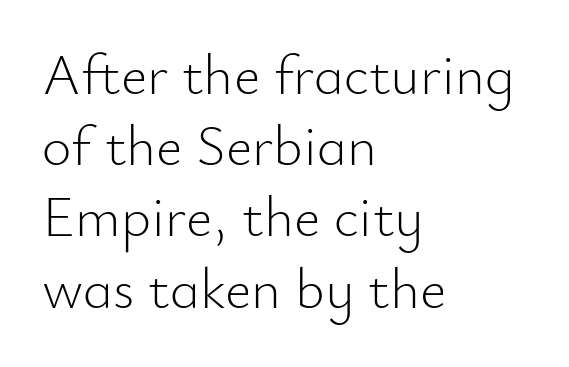
Q: Is the text bold? A: No.
Q: Is the text italic (slanted)? A: No, it is upright.
Q: Is the typeface a serif or a sans-serif typeface? A: Sans-serif.
Q: Is the text underlined? A: No.
Q: How is the paragraph aligned? A: Left-aligned.
Q: Is the spacing between letters normal or unusually wide? A: Normal.
Q: Is the spacing between lines tight, normal or loose? A: Normal.
Q: Width (condensed, normal, or wide)? A: Normal.
Q: Stroke contrast? A: Low.
Q: x-height? A: Small.
Q: Monospaced? A: No.
